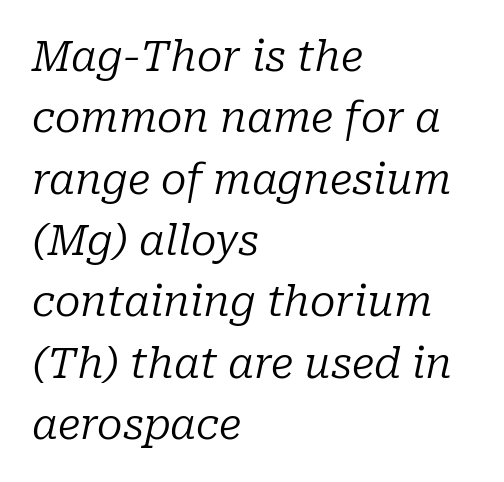
Q: Is the text bold? A: No.
Q: Is the text italic (slanted)? A: Yes, it leans right by about 10 degrees.
Q: Is the typeface a serif or a sans-serif typeface? A: Serif.
Q: Is the text underlined? A: No.
Q: How is the paragraph aligned? A: Left-aligned.
Q: Is the spacing between letters normal or unusually wide? A: Normal.
Q: Is the spacing between lines tight, normal or loose? A: Normal.
Q: Width (condensed, normal, or wide)? A: Normal.
Q: Stroke contrast? A: Low.
Q: x-height? A: Medium.
Q: Monospaced? A: No.
